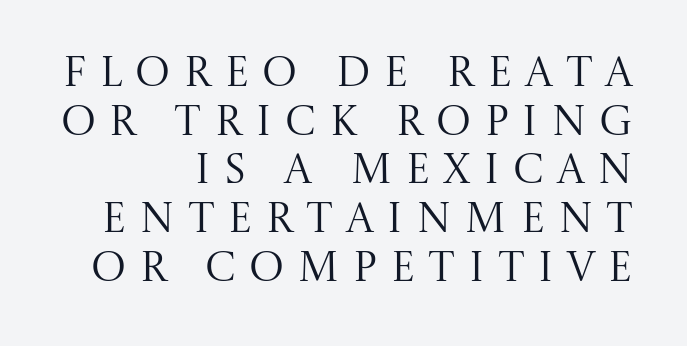
Q: Is the text bold? A: No.
Q: Is the text italic (slanted)? A: No, it is upright.
Q: Is the typeface a serif or a sans-serif typeface? A: Serif.
Q: Is the text underlined? A: No.
Q: How is the paragraph aligned? A: Right-aligned.
Q: Is the spacing between letters normal or unusually wide? A: Unusually wide.
Q: Width (condensed, normal, or wide)? A: Normal.
Q: Stroke contrast? A: Medium.
Q: x-height? A: Large.
Q: Monospaced? A: No.
